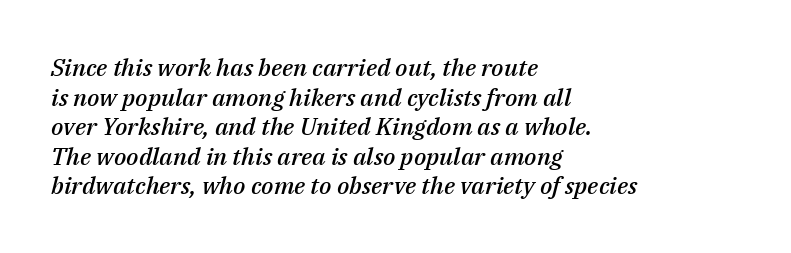
Q: Is the text bold? A: Semi-bold.
Q: Is the text italic (slanted)? A: Yes, it leans right by about 14 degrees.
Q: Is the text underlined? A: No.
Q: How is the paragraph aligned? A: Left-aligned.
Q: Is the spacing between letters normal or unusually wide? A: Normal.
